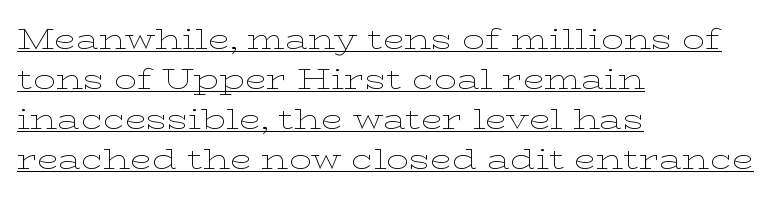
The font family rendered here belongs to the serif group. Layout note: lines flush left. Tracking here is standard; glyphs follow each other at the usual distance. The lettering is marked with a stroke running underneath it.
